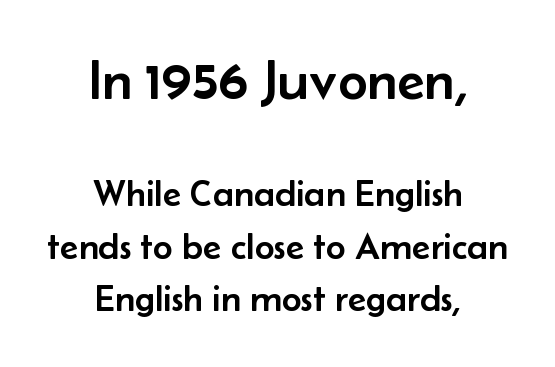
Q: Is the text italic (slanted)? A: No, it is upright.
Q: Is the typeface a serif or a sans-serif typeface? A: Sans-serif.
Q: Is the text underlined? A: No.
Q: How is the paragraph aligned? A: Centered.
Q: Is the spacing between letters normal or unusually wide? A: Normal.
Q: Is the spacing between lines tight, normal or loose? A: Normal.
Q: Which block of text is set in a larger size, the first (top) or the second (bottom)? A: The first (top) one.
Q: Width (condensed, normal, or wide)? A: Normal.
Q: Stroke contrast? A: Low.
Q: x-height? A: Small.
Q: Monospaced? A: No.
